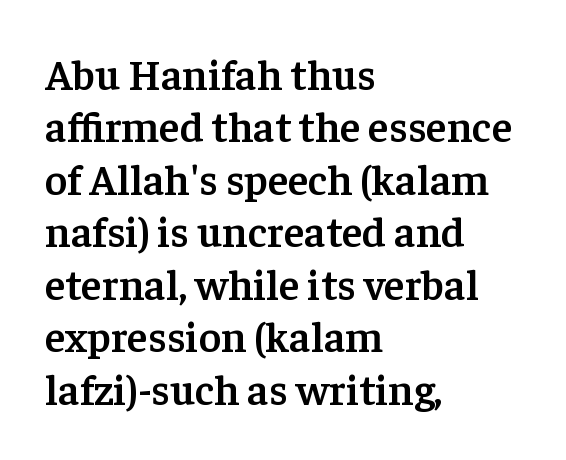
Q: Is the text bold? A: Semi-bold.
Q: Is the text italic (slanted)? A: No, it is upright.
Q: Is the typeface a serif or a sans-serif typeface? A: Serif.
Q: Is the text underlined? A: No.
Q: How is the paragraph aligned? A: Left-aligned.
Q: Is the spacing between letters normal or unusually wide? A: Normal.
Q: Width (condensed, normal, or wide)? A: Normal.
Q: Stroke contrast? A: Low.
Q: x-height? A: Medium.
Q: Monospaced? A: No.
